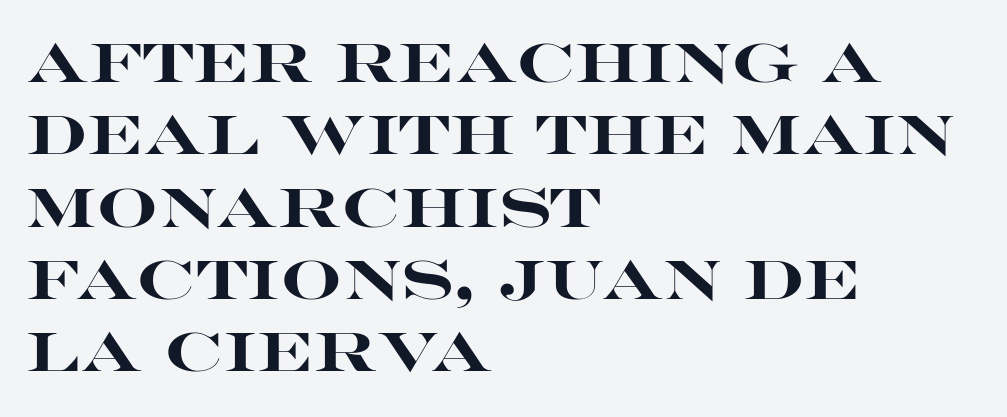
Q: Is the text bold? A: Yes.
Q: Is the text italic (slanted)? A: No, it is upright.
Q: Is the typeface a serif or a sans-serif typeface? A: Serif.
Q: Is the text underlined? A: No.
Q: How is the paragraph aligned? A: Left-aligned.
Q: Is the spacing between letters normal or unusually wide? A: Normal.
Q: Is the spacing between lines tight, normal or loose? A: Normal.
Q: Width (condensed, normal, or wide)? A: Wide.
Q: Stroke contrast? A: High.
Q: x-height? A: Large.
Q: Monospaced? A: No.
